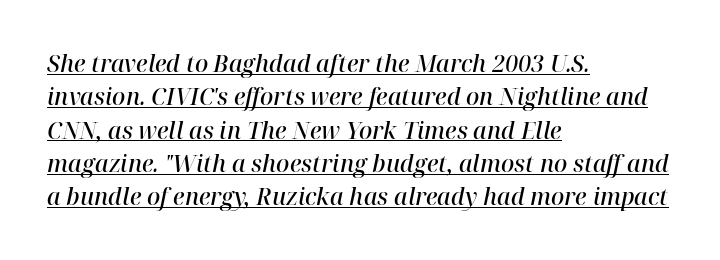
Set as a demibold, roughly 600 on the weight scale. Italic: yes, the glyphs are oblique. Normally led — the rows are evenly, conventionally spaced. In CSS terms this would be text-align: left.
